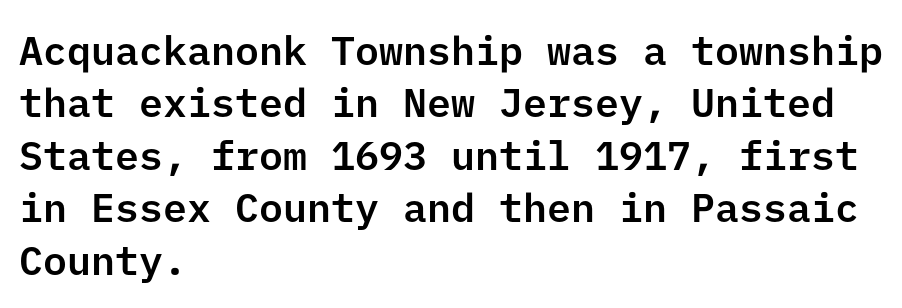
{"serif": "no", "italic": "no", "width": "normal", "stroke_contrast": "low", "x_height": "medium", "underline": "no", "align": "left", "line_spacing": "normal", "line_spacing_ratio": 1.31, "letter_spacing": "normal", "letter_spacing_em": 0.0, "glyph_px": 40}
